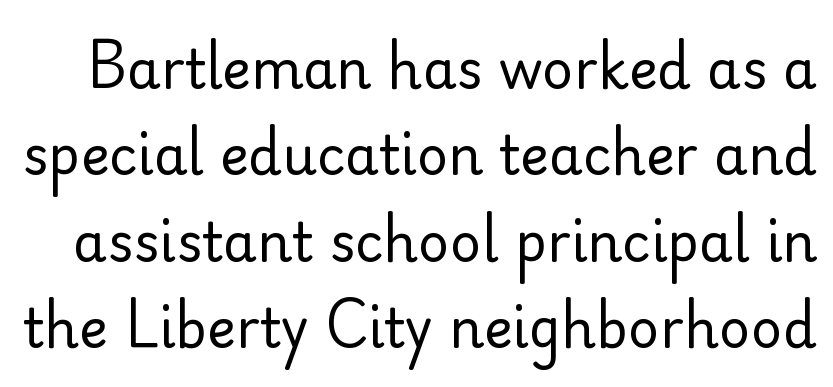
The image shows 54 px regular-weight sans-serif type, upright; set normal line spacing (1.6x), normal letter spacing, not underlined; low stroke contrast and a small x-height.
